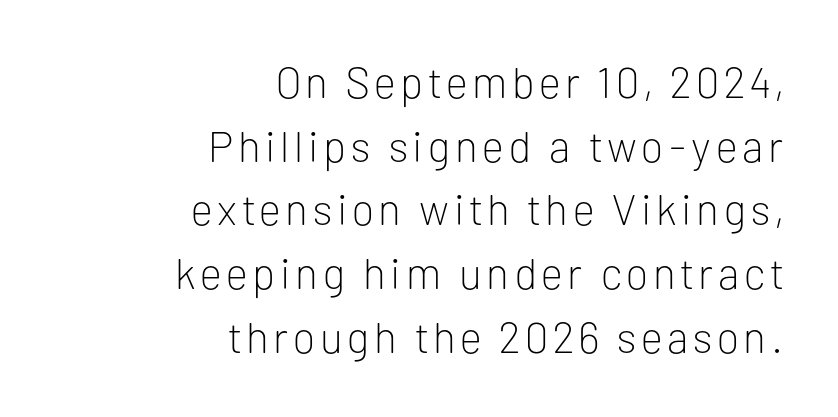
Q: Is the text bold? A: No.
Q: Is the text italic (slanted)? A: No, it is upright.
Q: Is the typeface a serif or a sans-serif typeface? A: Sans-serif.
Q: Is the text underlined? A: No.
Q: How is the paragraph aligned? A: Right-aligned.
Q: Is the spacing between lines tight, normal or loose? A: Normal.
Q: Width (condensed, normal, or wide)? A: Normal.
Q: Stroke contrast? A: Low.
Q: x-height? A: Medium.
Q: Monospaced? A: No.
